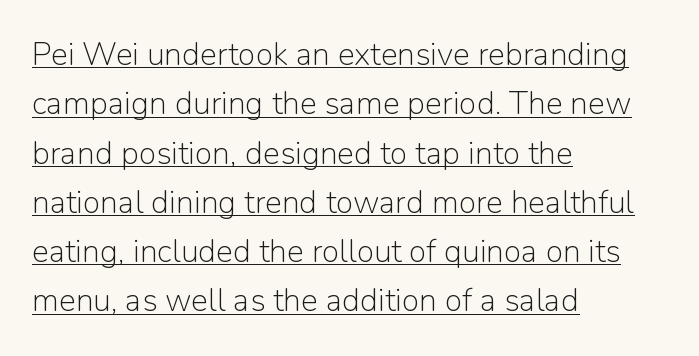
Stems and bowls with no extra thickness — not bold. Look at the tracking — it's just the regular setting, nothing added. Summary of vertical rhythm: regular, with standard interline spacing. The glyphs are accompanied by a horizontal stroke just below them.
